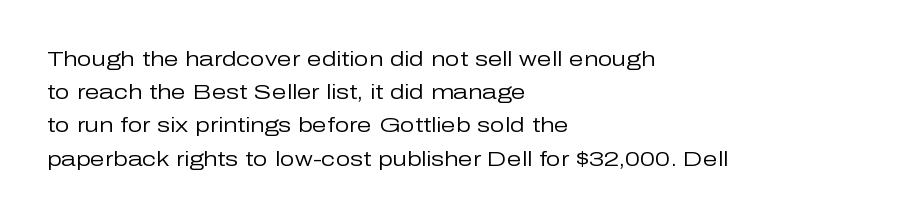
{"italic": "no", "bold": "no", "underline": "no", "align": "left", "line_spacing": "normal", "line_spacing_ratio": 1.58, "letter_spacing": "normal", "letter_spacing_em": 0.0, "glyph_px": 21}
